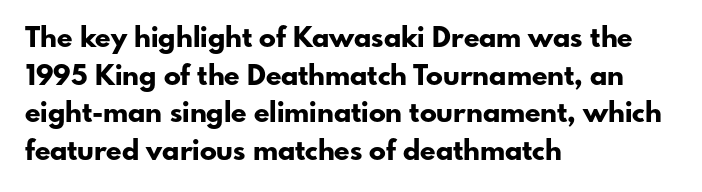
Q: Is the text bold? A: Yes.
Q: Is the text italic (slanted)? A: No, it is upright.
Q: Is the typeface a serif or a sans-serif typeface? A: Sans-serif.
Q: Is the text underlined? A: No.
Q: How is the paragraph aligned? A: Left-aligned.
Q: Is the spacing between letters normal or unusually wide? A: Normal.
Q: Is the spacing between lines tight, normal or loose? A: Normal.
Q: Width (condensed, normal, or wide)? A: Normal.
Q: Stroke contrast? A: Low.
Q: x-height? A: Small.
Q: Monospaced? A: No.
